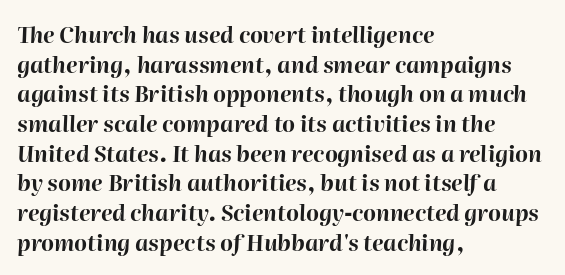
Does extra space separate the letters? No, they use regular spacing. Interline gaps are of average width in this sample. The gap between lines stays unmarked. Heavy, bold letterforms. Short and long lines alike share a common starting point at left. An italicized treatment has been applied to the whole sample.
